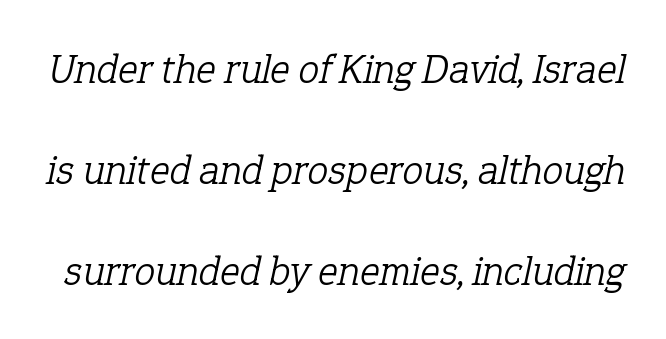
Q: Is the text bold? A: No.
Q: Is the text italic (slanted)? A: Yes, it leans right by about 12 degrees.
Q: Is the typeface a serif or a sans-serif typeface? A: Serif.
Q: Is the text underlined? A: No.
Q: Is the spacing between letters normal or unusually wide? A: Normal.
Q: Is the spacing between lines tight, normal or loose? A: Loose.
Q: Width (condensed, normal, or wide)? A: Normal.
Q: Stroke contrast? A: Low.
Q: x-height? A: Medium.
Q: Monospaced? A: No.
